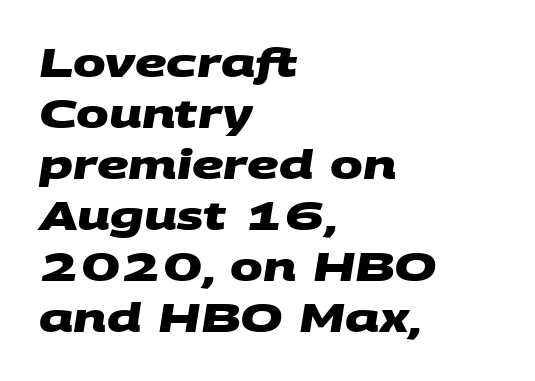
Has an underline been added? It has not. This sample has the flowing, uneven cadence of proportional lettering. The typeface chosen for these lines omits serifs. Characters follow at the spacing the type designer built in.
